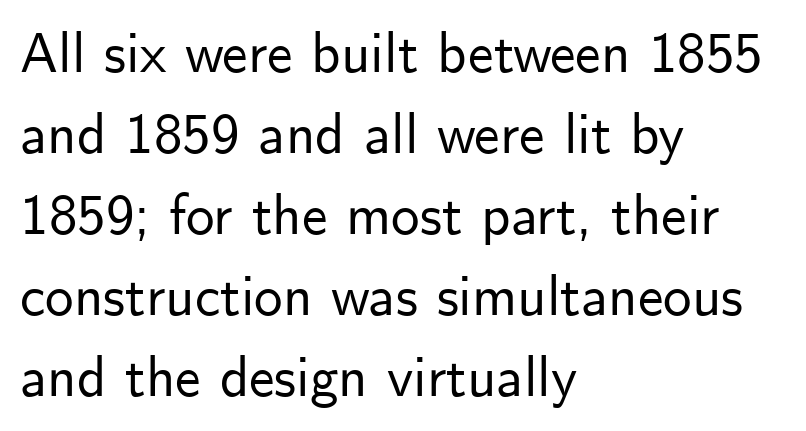
Regarding leading, the lines here are spaced in the standard way. The font family rendered here belongs to the sans-serif group. Rendered with straight, roman letterforms. Every row of glyphs begins at an identical x-position on the left.
